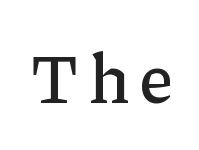
The image shows 70 px serif type, upright; set not underlined; low stroke contrast and a medium x-height.
